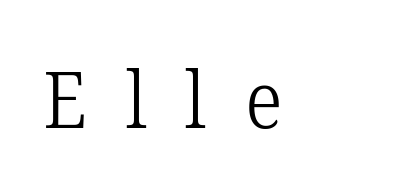
Notice how the stems are strictly vertical — no italics here. Between one letter and the next there's a generous, obvious gap. Is the block centered? No — it sits flush against the left margin. A bare baseline throughout the passage.
